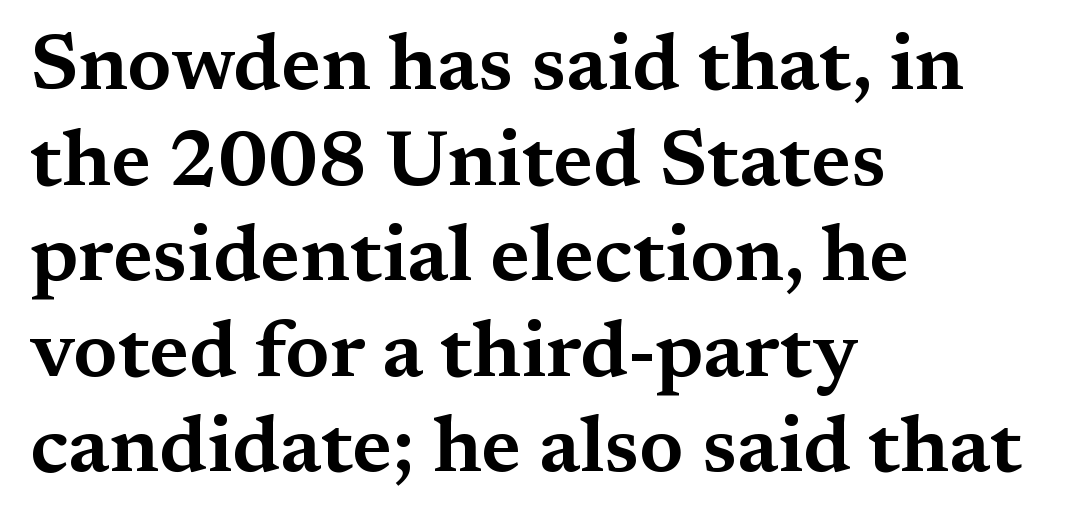
{"serif": "yes", "italic": "no", "width": "wide", "stroke_contrast": "medium", "x_height": "medium", "monospaced": "no", "underline": "no", "align": "left", "line_spacing_ratio": 1.21, "letter_spacing": "normal", "letter_spacing_em": 0.0, "glyph_px": 79}
